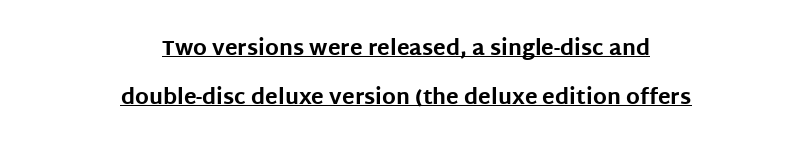
A dark, heavy texture on the line: the type is bold. The rendering uses a large line-height, opening up the rows. Is the block centered? Yes — each line is placed symmetrically about the middle. In terms of posture, this sample is upright. The specimen includes a rule beneath the text block's lines.
